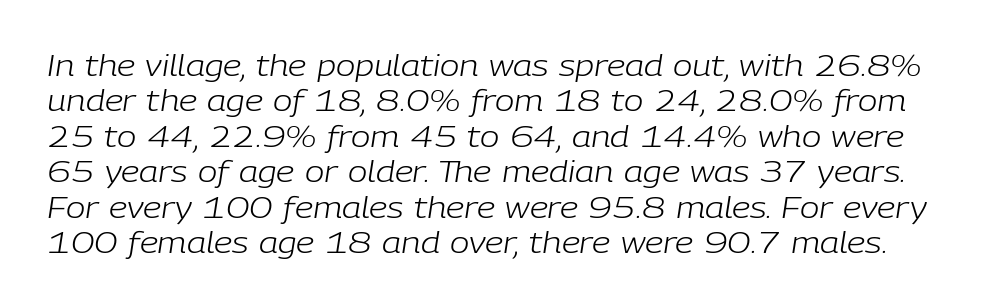
{"italic": "yes", "lean": "right", "slant_degrees": 9, "bold": "no", "weight": "light", "width": "normal", "stroke_contrast": "low", "x_height": "medium", "monospaced": "no", "underline": "no", "line_spacing_ratio": 1.22, "letter_spacing": "normal", "letter_spacing_em": 0.0, "glyph_px": 29}
